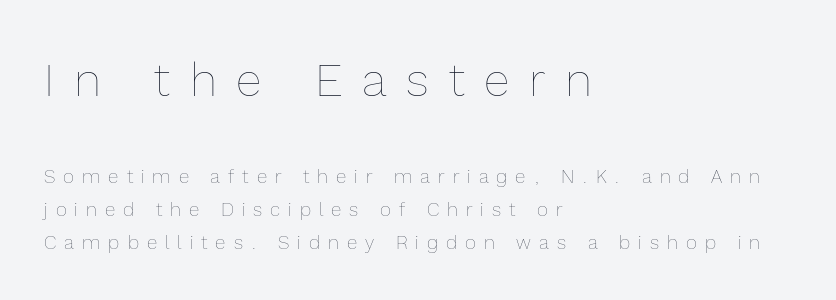
Q: Is the text bold? A: No.
Q: Is the text italic (slanted)? A: No, it is upright.
Q: Is the text underlined? A: No.
Q: How is the paragraph aligned? A: Left-aligned.
Q: Is the spacing between letters normal or unusually wide? A: Unusually wide.
Q: Which block of text is set in a larger size, the first (top) or the second (bottom)? A: The first (top) one.
Q: Width (condensed, normal, or wide)? A: Normal.
Q: x-height? A: Medium.
Q: Monospaced? A: No.
